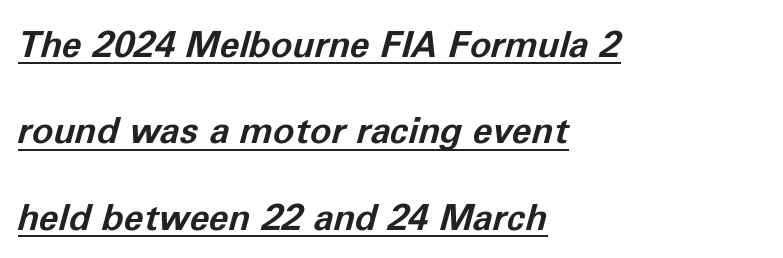
{"italic": "yes", "lean": "right", "slant_degrees": 11, "bold": "yes", "weight": "bold", "width": "normal", "stroke_contrast": "low", "x_height": "medium", "monospaced": "no", "underline": "yes", "align": "left", "line_spacing": "loose", "line_spacing_ratio": 2.4, "letter_spacing": "normal", "letter_spacing_em": 0.0, "glyph_px": 36}
